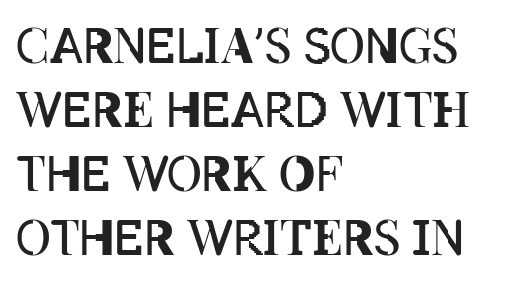
The image shows 48 px regular-weight, condensed type, upright; set left-aligned, normal line spacing (1.33x), normal letter spacing, not underlined; low stroke contrast and a large x-height.
